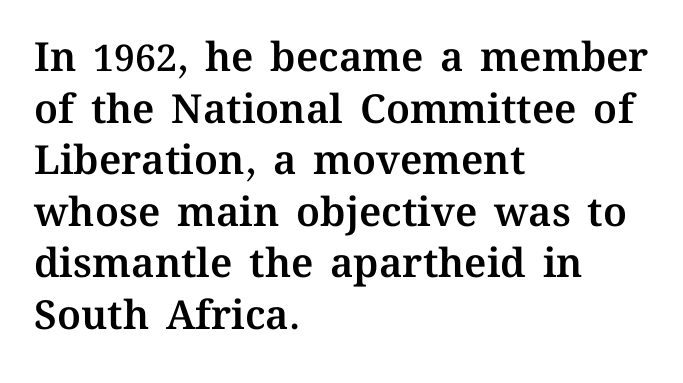
The image shows 40 px text type, upright; set left-aligned, normal line spacing (1.29x), normal letter spacing, not underlined; medium stroke contrast and a medium x-height.
